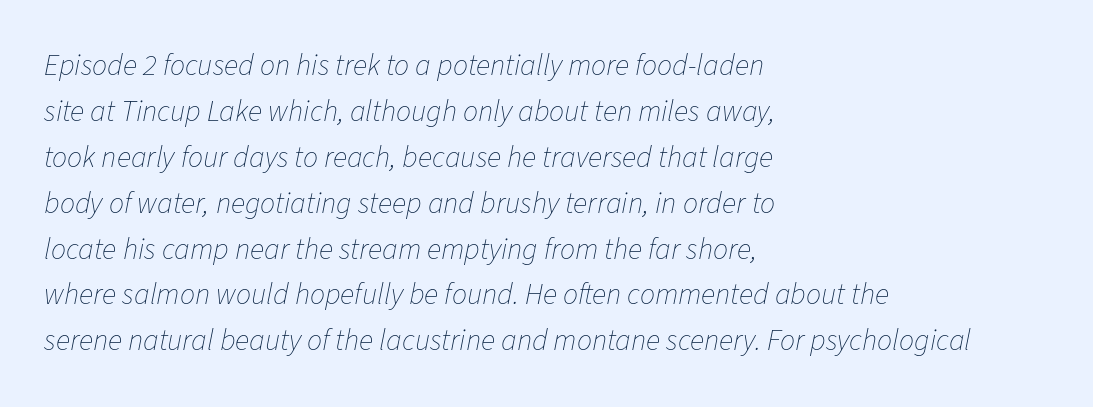
{"italic": "yes", "lean": "right", "slant_degrees": 11, "bold": "no", "weight": "thin", "width": "normal", "stroke_contrast": "low", "x_height": "medium", "monospaced": "no", "underline": "no", "align": "left", "line_spacing": "normal", "line_spacing_ratio": 1.53, "letter_spacing": "normal", "letter_spacing_em": 0.0, "glyph_px": 30}
